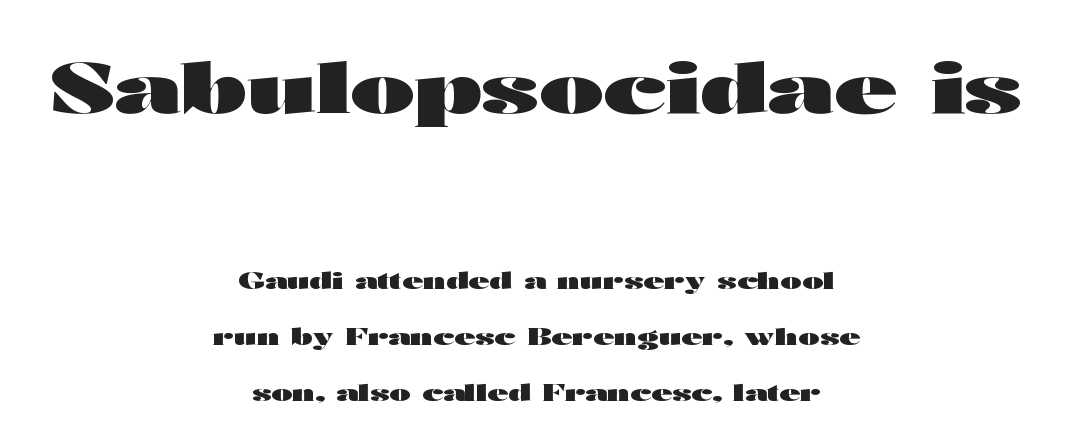
Q: Is the text bold? A: Yes.
Q: Is the text italic (slanted)? A: No, it is upright.
Q: Is the typeface a serif or a sans-serif typeface? A: Serif.
Q: Is the text underlined? A: No.
Q: How is the paragraph aligned? A: Centered.
Q: Is the spacing between letters normal or unusually wide? A: Normal.
Q: Is the spacing between lines tight, normal or loose? A: Loose.
Q: Which block of text is set in a larger size, the first (top) or the second (bottom)? A: The first (top) one.
Q: Width (condensed, normal, or wide)? A: Wide.
Q: Stroke contrast? A: High.
Q: x-height? A: Medium.
Q: Monospaced? A: No.
